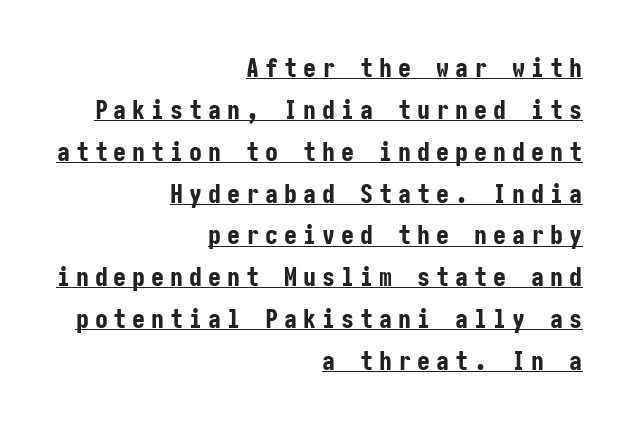
Q: Is the text bold? A: Yes.
Q: Is the text italic (slanted)? A: No, it is upright.
Q: Is the text underlined? A: Yes.
Q: How is the paragraph aligned? A: Right-aligned.
Q: Is the spacing between letters normal or unusually wide? A: Unusually wide.
Q: Is the spacing between lines tight, normal or loose? A: Normal.
